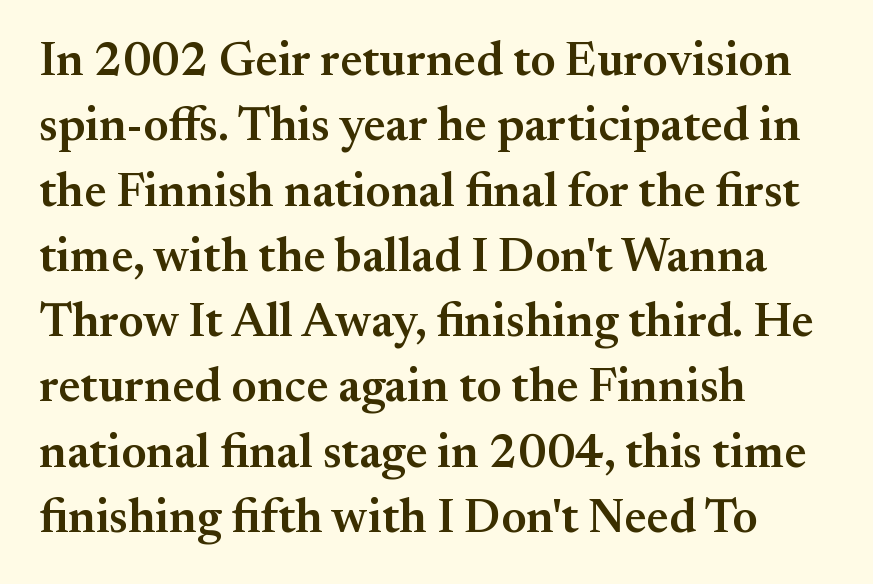
Clear beneath every line of the passage. This rendering leaves character spacing at its baseline value. Each letter keeps its own natural width here, so spacing adapts to shape. This block has exactly the height ordinary leading produces. Typographically, this falls in the serif category. Notice how the passage keeps a crisp vertical edge on the left only.
